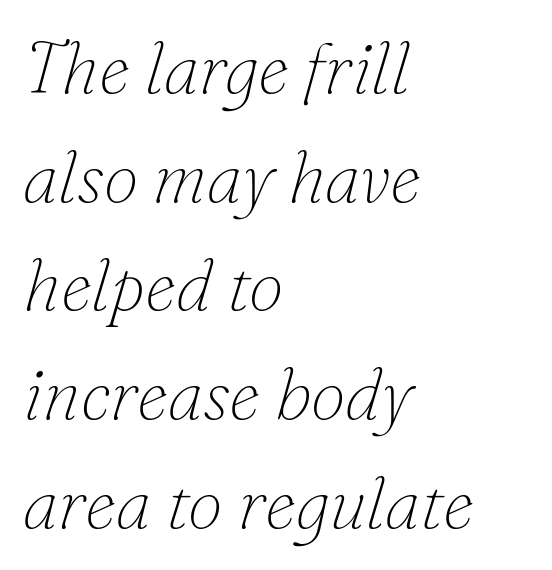
{"serif": "yes", "italic": "yes", "lean": "right", "slant_degrees": 16, "bold": "no", "weight": "thin", "width": "normal", "stroke_contrast": "low", "x_height": "small", "monospaced": "no", "underline": "no", "align": "left", "line_spacing": "normal", "line_spacing_ratio": 1.53, "letter_spacing": "normal", "letter_spacing_em": 0.0, "glyph_px": 71}
